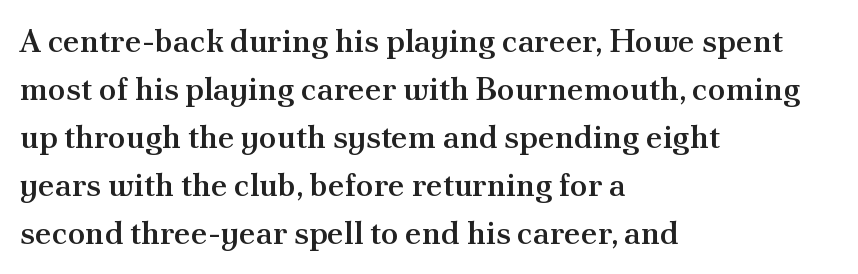
Varying glyph widths throughout — classic text-font behaviour. This rendering leaves character spacing at its baseline value. Words float on clear page, feet unadorned. Every stem runs plumb, perpendicular to the baseline.
